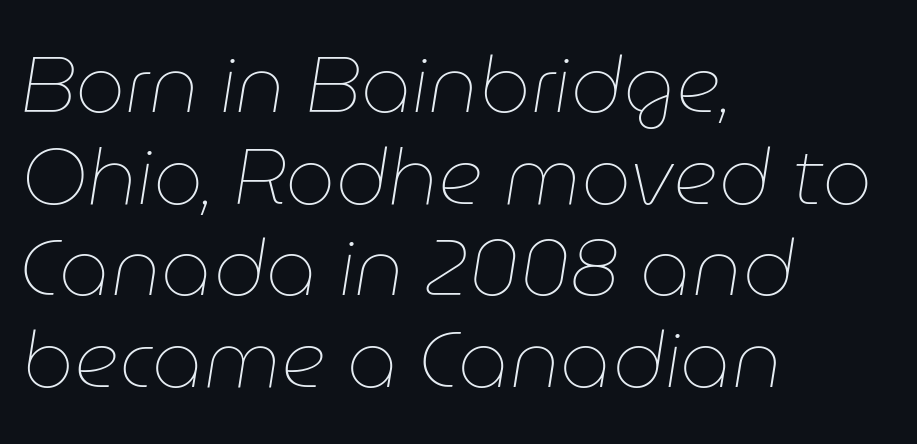
The type is set solid horizontally, with unmodified tracking. Is the type heavy? It reads as light-to-regular instead. Line starts are locked; line ends wander. This rendering features lettering with no underline. You could not count columns in this text — the font is proportionally spaced. Every character sits at an angle, as italics do.
